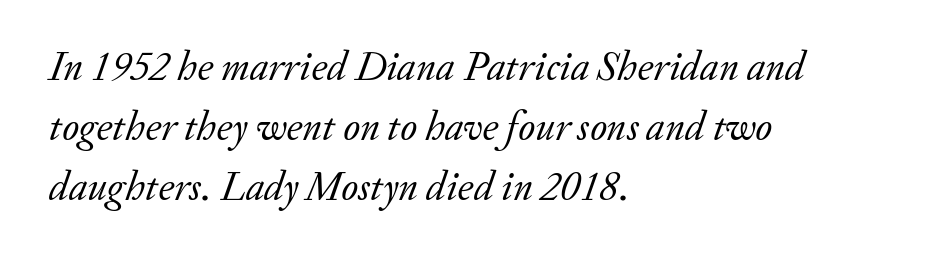
Layout note: lines flush left. Think standard paragraph weight, or any step lighter than that. Default kerning and tracking; the words read as compact shapes. Plain, unruled lines of type. There's an unmistakable incline to the writing here. Vertical spacing — default.
